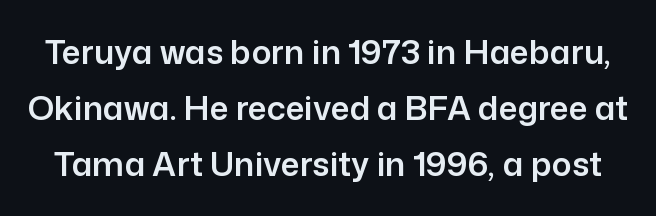
Q: Is the text italic (slanted)? A: No, it is upright.
Q: Is the typeface a serif or a sans-serif typeface? A: Sans-serif.
Q: Is the text underlined? A: No.
Q: Is the spacing between letters normal or unusually wide? A: Normal.
Q: Is the spacing between lines tight, normal or loose? A: Normal.
Q: Width (condensed, normal, or wide)? A: Normal.
Q: Stroke contrast? A: Low.
Q: x-height? A: Medium.
Q: Monospaced? A: No.
